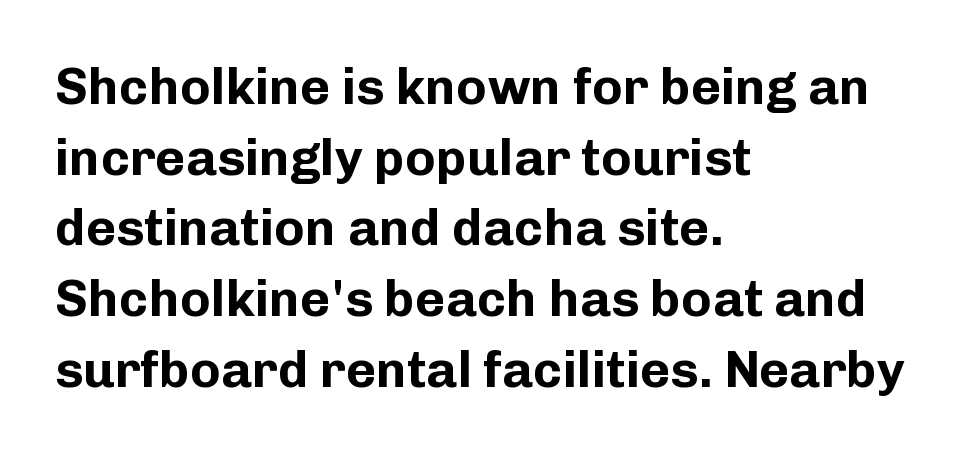
Letter spacing: default. Unmarked baselines from the first word to the last. No italicization has been applied; the sample stays upright. A typesetter would label this face a sans.
